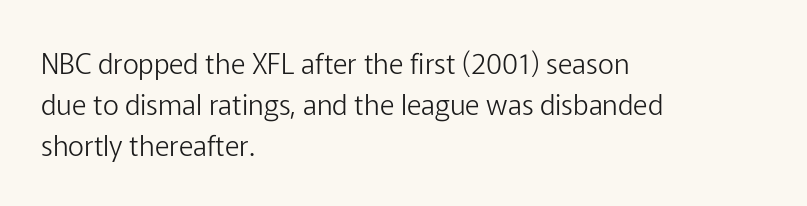
The image shows 28 px light sans-serif type, upright; set left-aligned, normal line spacing (1.46x), normal letter spacing, not underlined; low stroke contrast and a medium x-height.
